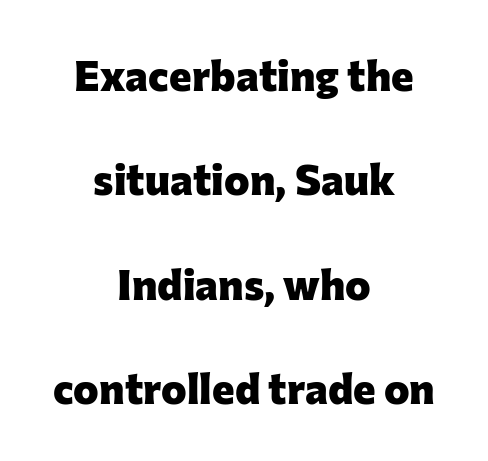
Q: Is the text bold? A: Yes.
Q: Is the text italic (slanted)? A: No, it is upright.
Q: Is the typeface a serif or a sans-serif typeface? A: Sans-serif.
Q: Is the text underlined? A: No.
Q: How is the paragraph aligned? A: Centered.
Q: Is the spacing between letters normal or unusually wide? A: Normal.
Q: Is the spacing between lines tight, normal or loose? A: Loose.
Q: Width (condensed, normal, or wide)? A: Normal.
Q: Stroke contrast? A: Low.
Q: x-height? A: Medium.
Q: Monospaced? A: No.
